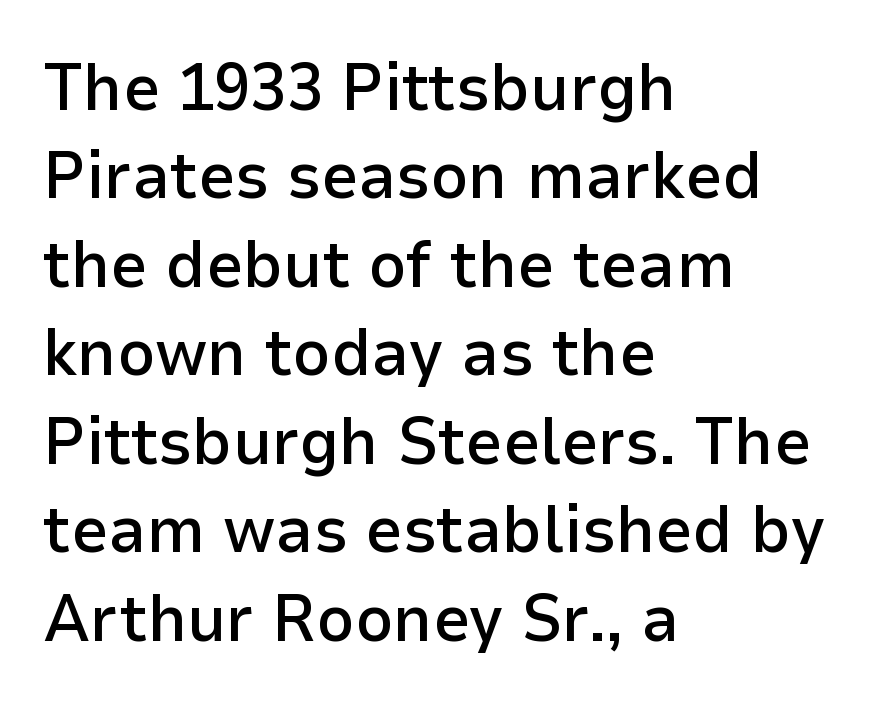
Posture: straight, roman, zero tilt. Each letter keeps its own natural width here, so spacing adapts to shape. Students, note that the glyphs here touch the page at normal intervals. Any mark beneath the type? The region is blank. All the whitespace from short lines collects on the right.
